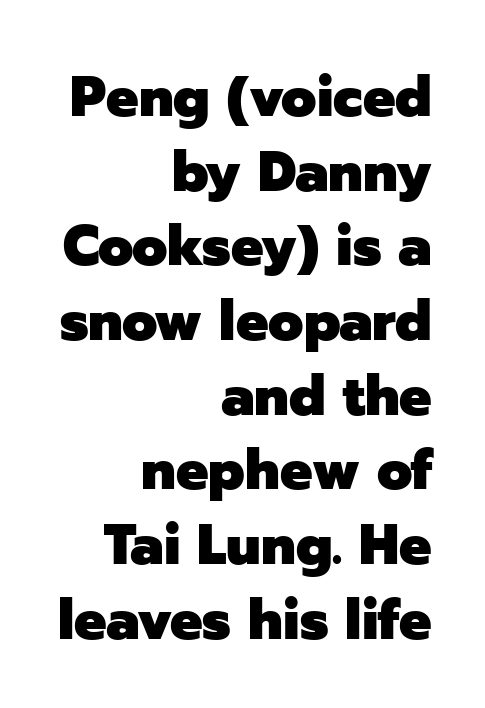
Q: Is the text bold? A: Yes.
Q: Is the text italic (slanted)? A: No, it is upright.
Q: Is the typeface a serif or a sans-serif typeface? A: Sans-serif.
Q: Is the text underlined? A: No.
Q: How is the paragraph aligned? A: Right-aligned.
Q: Is the spacing between letters normal or unusually wide? A: Normal.
Q: Is the spacing between lines tight, normal or loose? A: Normal.
Q: Width (condensed, normal, or wide)? A: Normal.
Q: Stroke contrast? A: Low.
Q: x-height? A: Medium.
Q: Monospaced? A: No.
